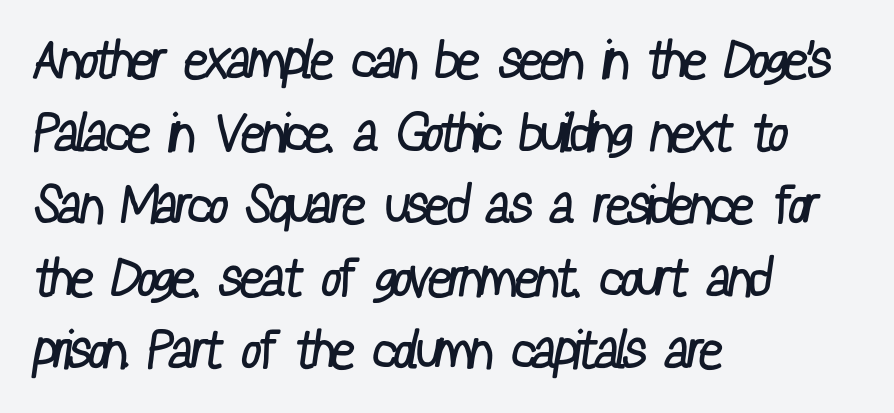
{"serif": "no", "bold": "no", "weight": "regular", "width": "condensed", "stroke_contrast": "low", "x_height": "medium", "monospaced": "no", "underline": "no", "align": "left", "line_spacing": "normal", "line_spacing_ratio": 1.37, "letter_spacing": "normal", "letter_spacing_em": 0.0, "glyph_px": 53}
